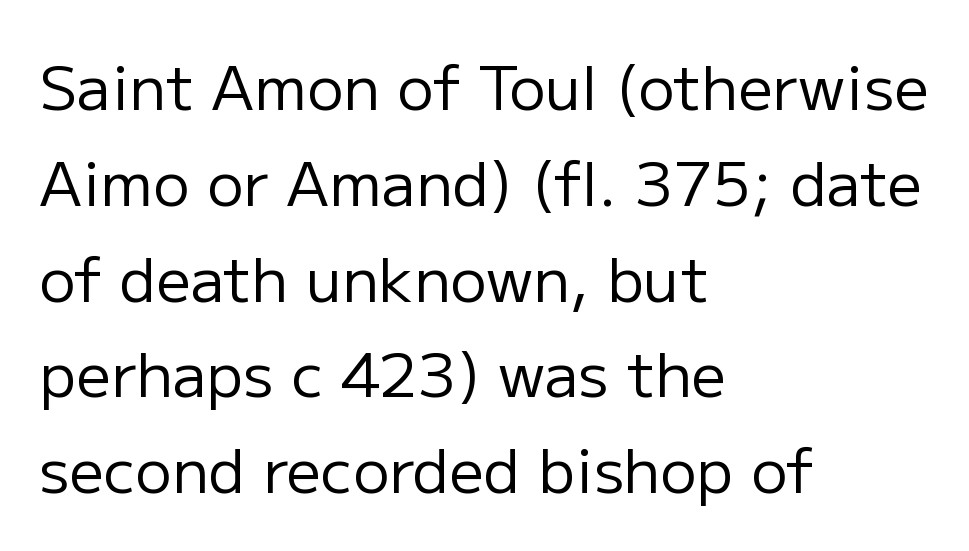
The letters carry no serifs — their stems end cleanly without finishing strokes. This rendering leaves character spacing at its baseline value. This sample is left-justified, so line endings fall wherever the words run out. Note the varied advance widths — an 'i' is clearly narrower than an 'm'. Ascenders rise straight up at ninety degrees.
